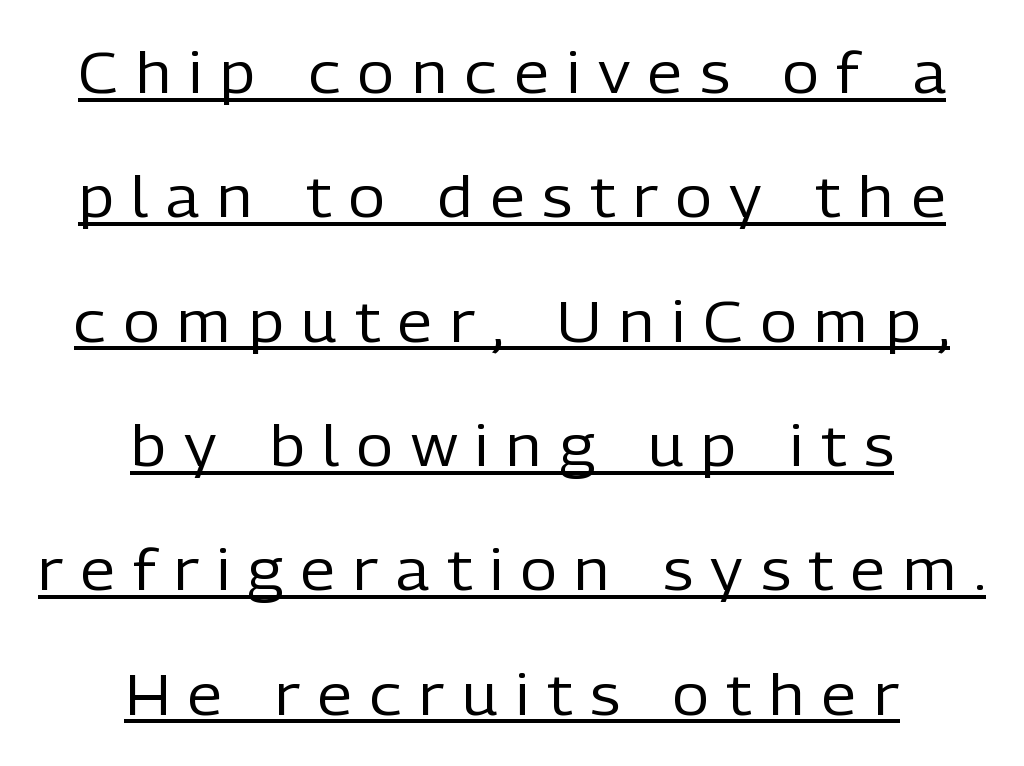
You can see a thin bar hugging the bottom of the glyphs. Look at the bottom of the vertical strokes: they stop flat, with no serifs. You could not count columns in this text — the font is proportionally spaced. Where is the straight margin? There isn't one; the lines are centered. Observe the wide spacing: letters keep a clear distance from each other.
